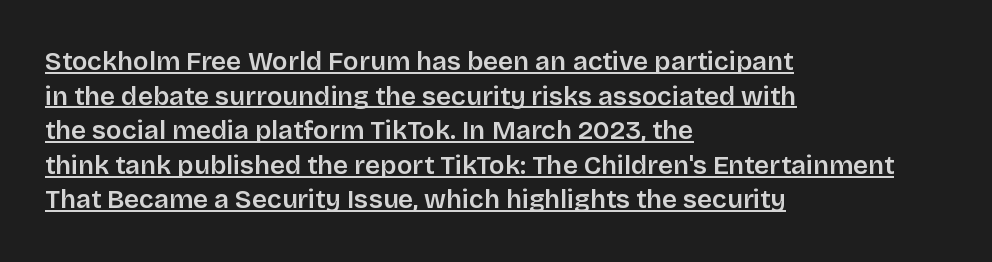
Q: Is the text bold? A: Semi-bold.
Q: Is the text italic (slanted)? A: No, it is upright.
Q: Is the text underlined? A: Yes.
Q: How is the paragraph aligned? A: Left-aligned.
Q: Is the spacing between letters normal or unusually wide? A: Normal.
Q: Is the spacing between lines tight, normal or loose? A: Normal.
